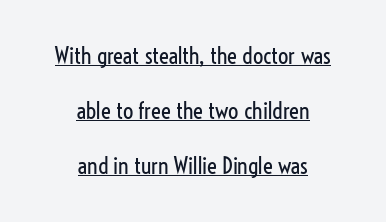
{"italic": "no", "bold": "no", "underline": "yes", "align": "center", "line_spacing": "loose", "line_spacing_ratio": 2.4, "letter_spacing": "normal", "letter_spacing_em": 0.0, "glyph_px": 23}
